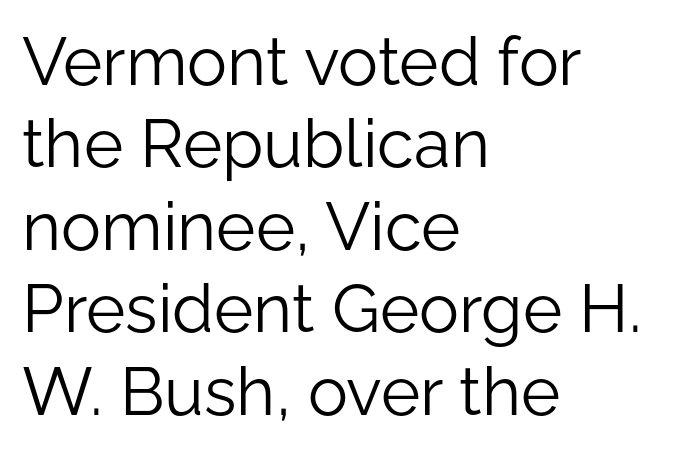
Q: Is the text bold? A: No.
Q: Is the text italic (slanted)? A: No, it is upright.
Q: Is the typeface a serif or a sans-serif typeface? A: Sans-serif.
Q: Is the text underlined? A: No.
Q: How is the paragraph aligned? A: Left-aligned.
Q: Is the spacing between letters normal or unusually wide? A: Normal.
Q: Width (condensed, normal, or wide)? A: Normal.
Q: Stroke contrast? A: Low.
Q: x-height? A: Medium.
Q: Monospaced? A: No.
